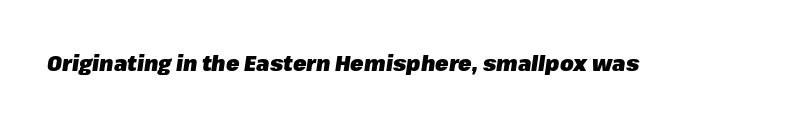
Q: Is the text bold? A: Yes.
Q: Is the text italic (slanted)? A: Yes, it leans right by about 8 degrees.
Q: Is the text underlined? A: No.
Q: Is the spacing between letters normal or unusually wide? A: Normal.
